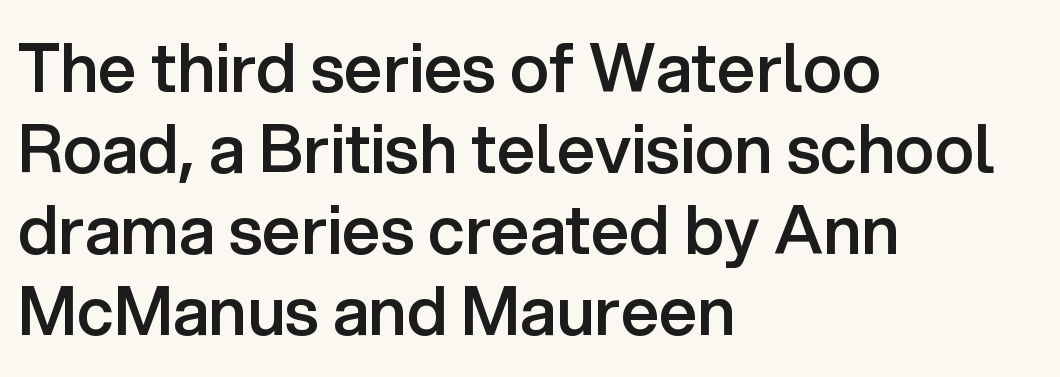
The image shows 67 px semibold sans-serif type, upright; set left-aligned, line spacing 1.21x, normal letter spacing, not underlined; low stroke contrast and a medium x-height.
